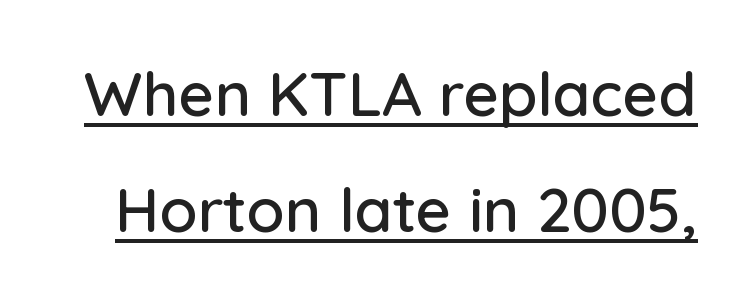
The image shows 62 px sans-serif type, upright; set line spacing 1.87x, normal letter spacing, underlined; low stroke contrast and a medium x-height.
